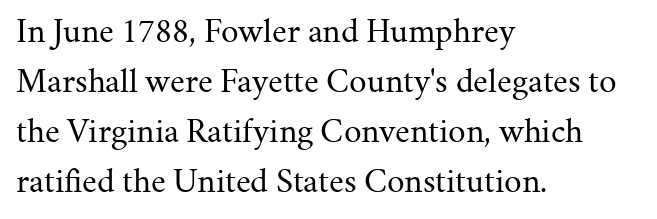
The image shows 35 px regular-weight serif type, upright; set left-aligned, normal line spacing (1.43x), normal letter spacing, not underlined; medium stroke contrast and a medium x-height.
